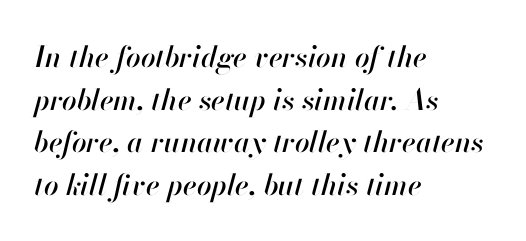
The image shows 29 px text type, italic (leaning right); set left-aligned, normal line spacing (1.47x), normal letter spacing, not underlined; high stroke contrast and a small x-height.
